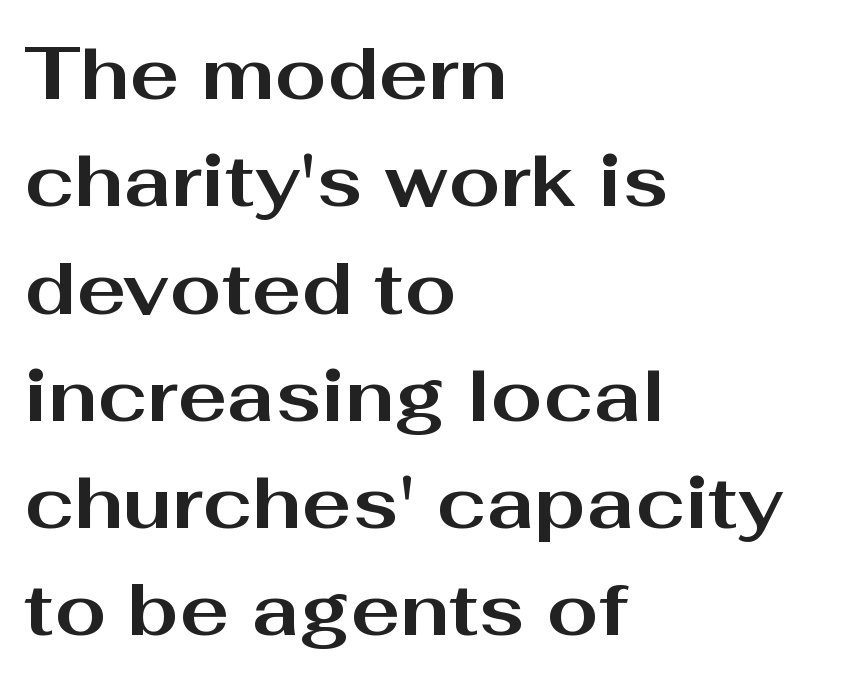
No italicization has been applied; the sample stays upright. The passage shown has conventional tracking throughout. Interline gaps are of average width in this sample. Set as a true bold cut, around the 700 mark. A classic flush-left, rag-right setting is used for this passage.
